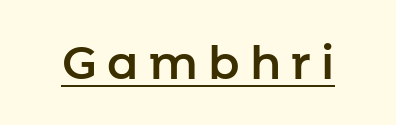
The designer went with a sans here, leaving each stem footless. A typographer would call this underscored text. Rendered with straight, roman letterforms. Each letter keeps its own natural width here, so spacing adapts to shape.
